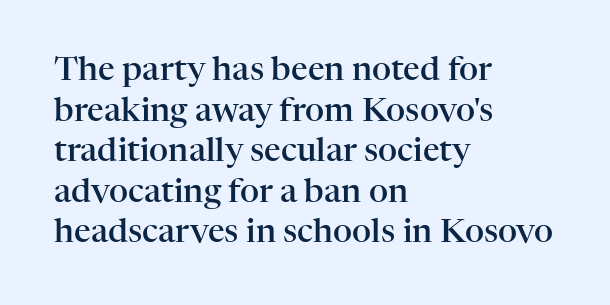
Q: Is the text bold? A: Semi-bold.
Q: Is the text italic (slanted)? A: No, it is upright.
Q: Is the typeface a serif or a sans-serif typeface? A: Serif.
Q: Is the text underlined? A: No.
Q: How is the paragraph aligned? A: Left-aligned.
Q: Is the spacing between letters normal or unusually wide? A: Normal.
Q: Width (condensed, normal, or wide)? A: Normal.
Q: Stroke contrast? A: High.
Q: x-height? A: Medium.
Q: Monospaced? A: No.
